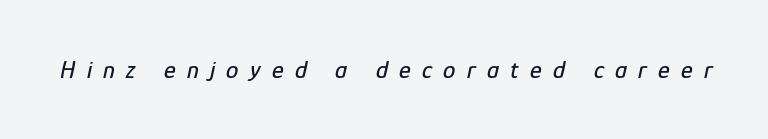
Underline: absent. Compared with typical body copy, the letter spacing here is much looser. The rendering applies a slant to the glyphs.
